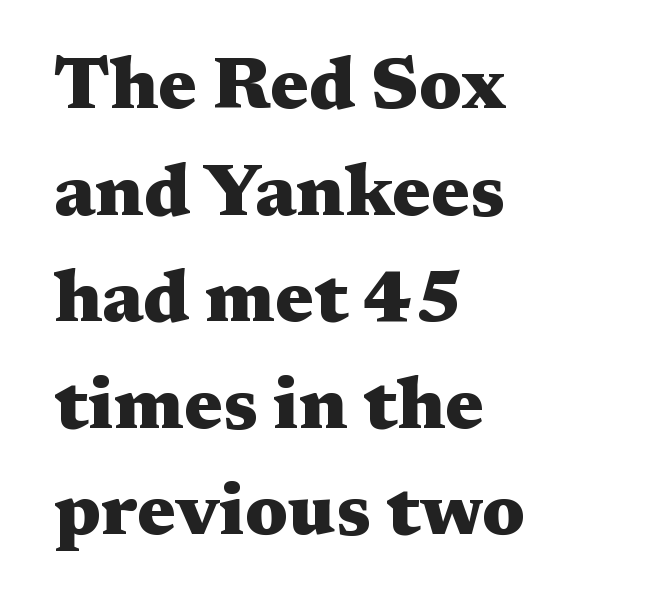
{"serif": "yes", "italic": "no", "bold": "yes", "weight": "heavy", "width": "wide", "stroke_contrast": "medium", "x_height": "medium", "monospaced": "no", "underline": "no", "align": "left", "line_spacing": "normal", "line_spacing_ratio": 1.46, "letter_spacing": "normal", "letter_spacing_em": 0.0, "glyph_px": 73}
